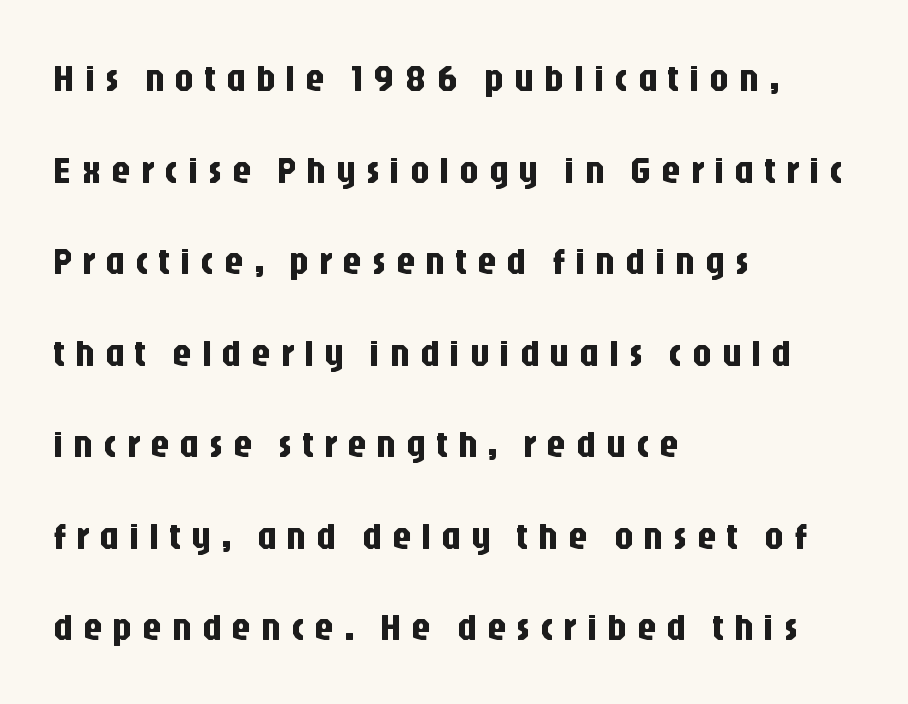
Q: Is the text italic (slanted)? A: No, it is upright.
Q: Is the typeface a serif or a sans-serif typeface? A: Sans-serif.
Q: Is the text underlined? A: No.
Q: How is the paragraph aligned? A: Left-aligned.
Q: Is the spacing between letters normal or unusually wide? A: Unusually wide.
Q: Is the spacing between lines tight, normal or loose? A: Loose.
Q: Width (condensed, normal, or wide)? A: Condensed.
Q: Stroke contrast? A: Low.
Q: x-height? A: Large.
Q: Monospaced? A: No.
